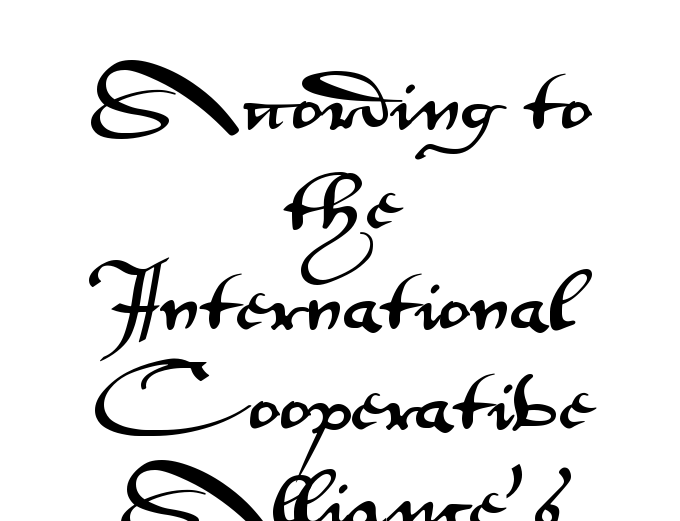
{"serif": "no", "width": "wide", "stroke_contrast": "medium", "x_height": "small", "monospaced": "no", "underline": "no", "align": "center", "line_spacing": "normal", "line_spacing_ratio": 1.47, "letter_spacing": "normal", "letter_spacing_em": 0.0, "glyph_px": 68}
